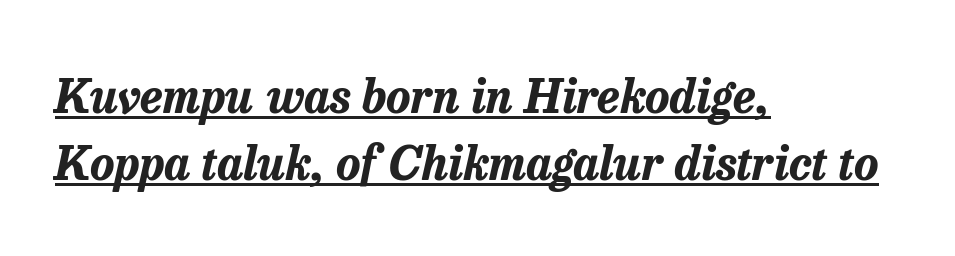
Q: Is the text bold? A: Yes.
Q: Is the text italic (slanted)? A: Yes, it leans right by about 13 degrees.
Q: Is the text underlined? A: Yes.
Q: How is the paragraph aligned? A: Left-aligned.
Q: Is the spacing between letters normal or unusually wide? A: Normal.
Q: Is the spacing between lines tight, normal or loose? A: Normal.
Q: Width (condensed, normal, or wide)? A: Normal.
Q: Stroke contrast? A: Low.
Q: x-height? A: Medium.
Q: Monospaced? A: No.
